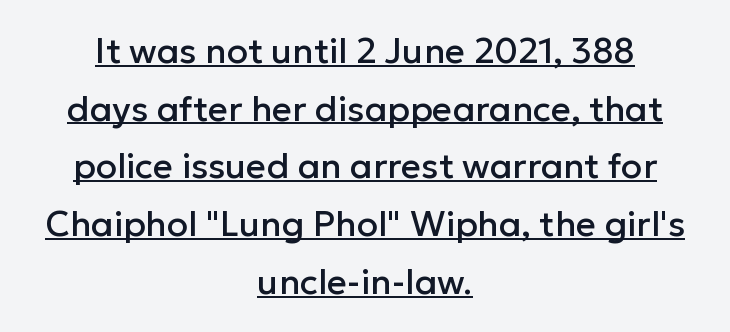
Q: Is the text italic (slanted)? A: No, it is upright.
Q: Is the typeface a serif or a sans-serif typeface? A: Sans-serif.
Q: Is the text underlined? A: Yes.
Q: How is the paragraph aligned? A: Centered.
Q: Is the spacing between letters normal or unusually wide? A: Normal.
Q: Is the spacing between lines tight, normal or loose? A: Normal.
Q: Width (condensed, normal, or wide)? A: Normal.
Q: Stroke contrast? A: Low.
Q: x-height? A: Medium.
Q: Monospaced? A: No.
